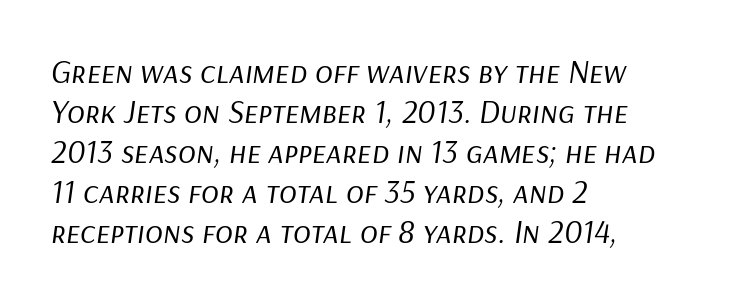
{"italic": "yes", "lean": "right", "slant_degrees": 9, "bold": "no", "weight": "regular", "width": "normal", "stroke_contrast": "low", "x_height": "medium", "monospaced": "no", "underline": "no", "align": "left", "line_spacing_ratio": 1.21, "letter_spacing": "normal", "letter_spacing_em": 0.0, "glyph_px": 33}
